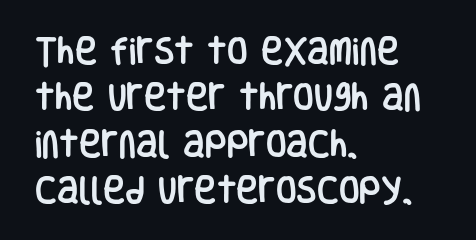
Spacing verdict: proportional, widths tailored to each character. Look at the bottom of the vertical strokes: they stop flat, with no serifs. The lettering holds an erect, upright posture throughout. The rag falls on the right side of this text block. No word sits above an underline.
